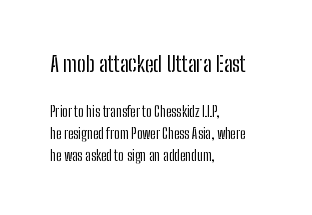
The earlier block is typeset at a bigger size than the later block. Compared with a centered layout, this one pins lines to the left instead. Just letters on the line, the space beneath them empty. The lettering stays uniformly vertical, giving the passage a roman look. No extra tracking has been applied to these lines. Each new line begins a customary step beneath the previous one.
